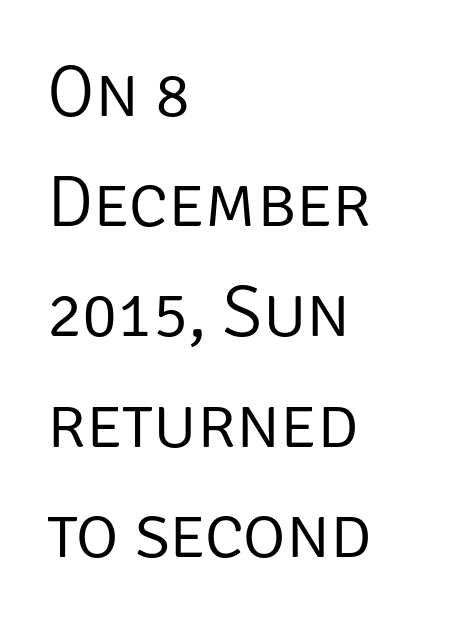
If you measured baseline to baseline, you'd find a middling distance. Teacher's note: observe the even left margin — that is flush-left alignment. These lines keep a tight, regular rhythm from letter to letter. Is the stroke heavy? The answer is a plain regular-or-lighter.
